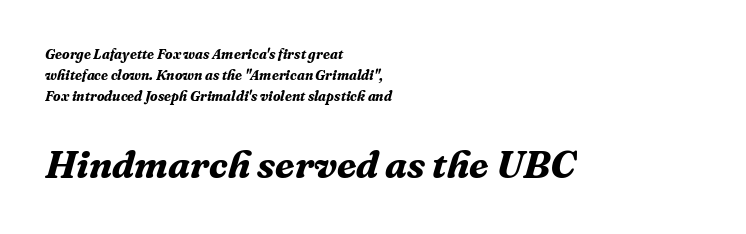
{"serif": "yes", "italic": "yes", "lean": "right", "slant_degrees": 16, "bold": "yes", "weight": "bold", "width": "normal", "stroke_contrast": "medium", "x_height": "medium", "monospaced": "no", "underline": "no", "align": "left", "line_spacing": "normal", "line_spacing_ratio": 1.5, "letter_spacing": "normal", "letter_spacing_em": 0.0, "larger_block": "second", "size_ratio": 2.79, "glyph_px": 39}
